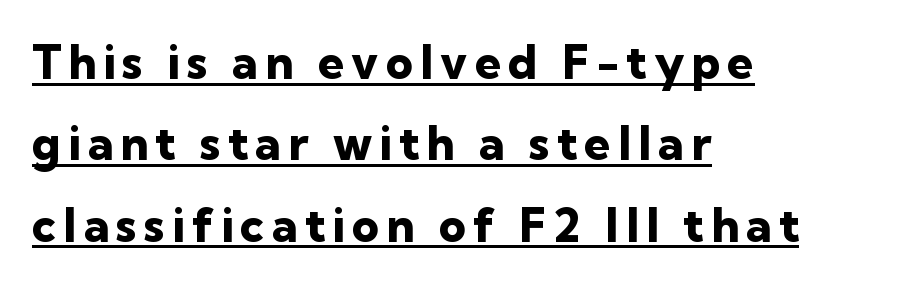
Notice how a bar underscores the lettering throughout. Pretty heavy lettering here — definitely bold. Unlike a traditional serif, this face leaves its strokes unadorned. Ordinary non-slanted type is in use. Note the varied advance widths — an 'i' is clearly narrower than an 'm'.
